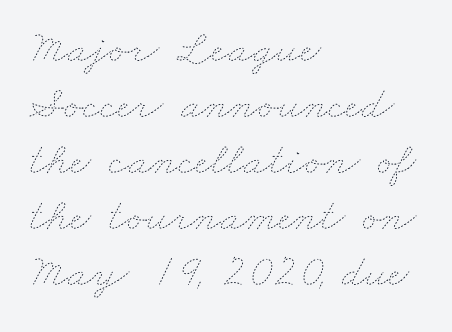
{"bold": "no", "weight": "thin", "width": "wide", "stroke_contrast": "low", "x_height": "small", "monospaced": "no", "underline": "no", "align": "left", "line_spacing_ratio": 1.22, "letter_spacing": "normal", "letter_spacing_em": 0.0, "glyph_px": 46}
